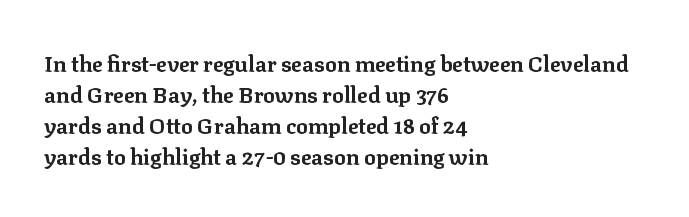
Ordinary non-slanted type is in use. The space between consecutive lines is moderate. The strokes are fattened all the way to bold. No extra tracking has been applied to these lines. Quick note: underline off. The typesetter chose a ragged-right arrangement here.
